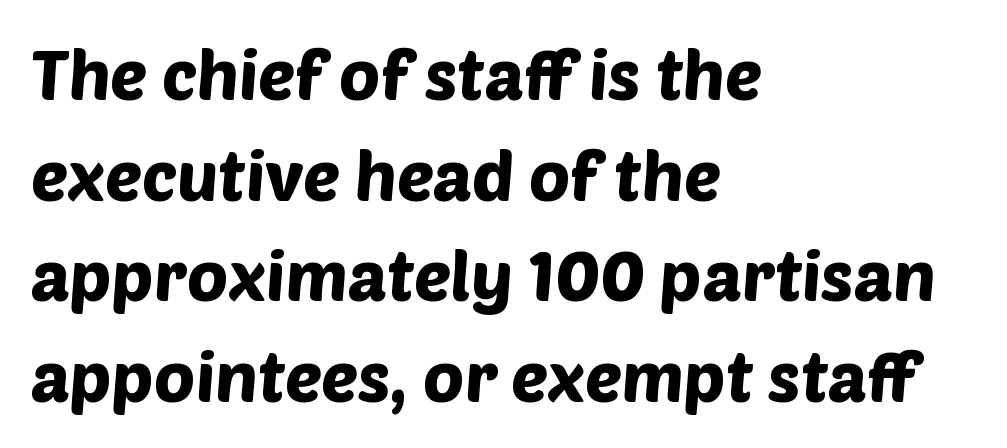
{"serif": "no", "width": "normal", "stroke_contrast": "low", "x_height": "large", "monospaced": "no", "underline": "no", "align": "left", "line_spacing": "normal", "line_spacing_ratio": 1.46, "letter_spacing": "normal", "letter_spacing_em": 0.0, "glyph_px": 69}
